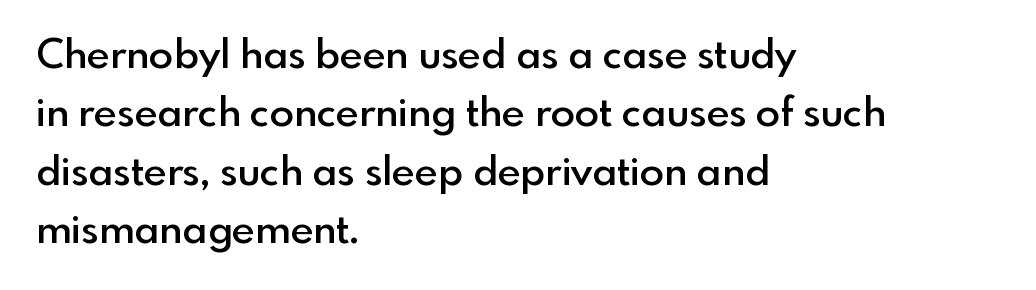
Q: Is the text bold? A: Semi-bold.
Q: Is the text italic (slanted)? A: No, it is upright.
Q: Is the typeface a serif or a sans-serif typeface? A: Sans-serif.
Q: Is the text underlined? A: No.
Q: How is the paragraph aligned? A: Left-aligned.
Q: Is the spacing between letters normal or unusually wide? A: Normal.
Q: Is the spacing between lines tight, normal or loose? A: Normal.
Q: Width (condensed, normal, or wide)? A: Normal.
Q: x-height? A: Small.
Q: Monospaced? A: No.
